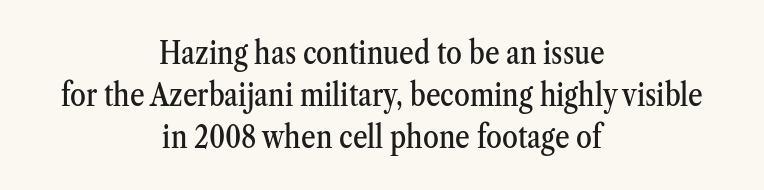
Q: Is the text italic (slanted)? A: No, it is upright.
Q: Is the typeface a serif or a sans-serif typeface? A: Serif.
Q: Is the text underlined? A: No.
Q: How is the paragraph aligned? A: Centered.
Q: Is the spacing between letters normal or unusually wide? A: Normal.
Q: Is the spacing between lines tight, normal or loose? A: Normal.
Q: Width (condensed, normal, or wide)? A: Condensed.
Q: Stroke contrast? A: Medium.
Q: x-height? A: Medium.
Q: Monospaced? A: No.
